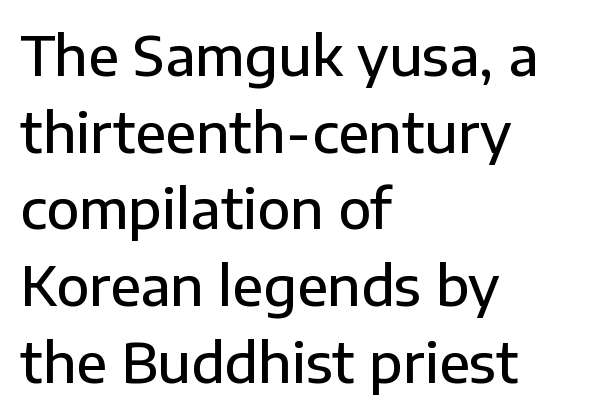
{"serif": "no", "italic": "no", "bold": "semi", "weight": "semibold", "width": "normal", "stroke_contrast": "low", "x_height": "medium", "monospaced": "no", "underline": "no", "align": "left", "line_spacing": "normal", "line_spacing_ratio": 1.42, "letter_spacing": "normal", "letter_spacing_em": 0.0, "glyph_px": 54}
